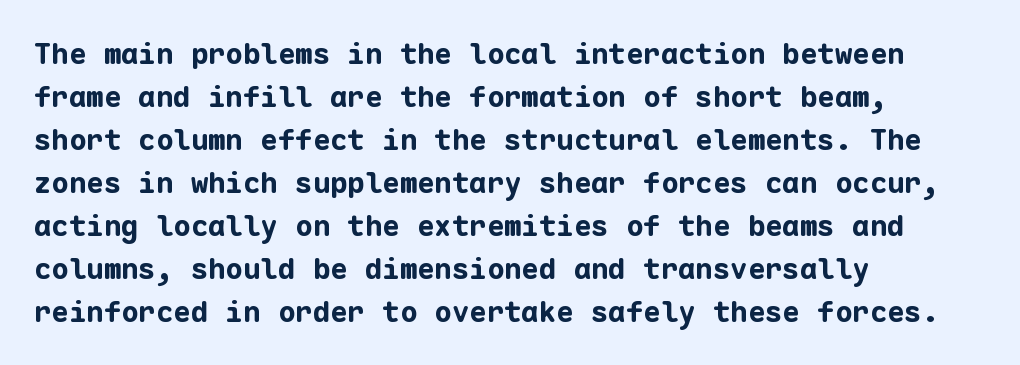
{"serif": "no", "italic": "no", "bold": "yes", "weight": "bold", "width": "normal", "stroke_contrast": "low", "x_height": "medium", "monospaced": "yes", "underline": "no", "align": "left", "line_spacing": "normal", "line_spacing_ratio": 1.48, "letter_spacing": "normal", "letter_spacing_em": 0.0, "glyph_px": 29}
